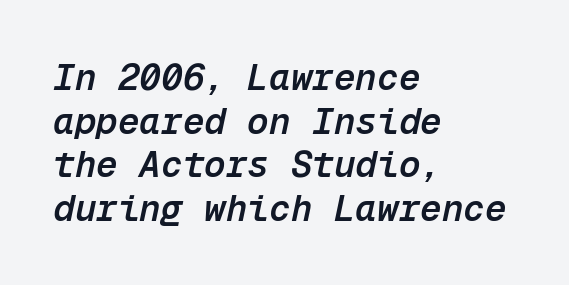
The image shows 36 px semibold type, italic (leaning right), monospaced; set left-aligned, line spacing 1.21x, normal letter spacing, not underlined; low stroke contrast and a medium x-height.
